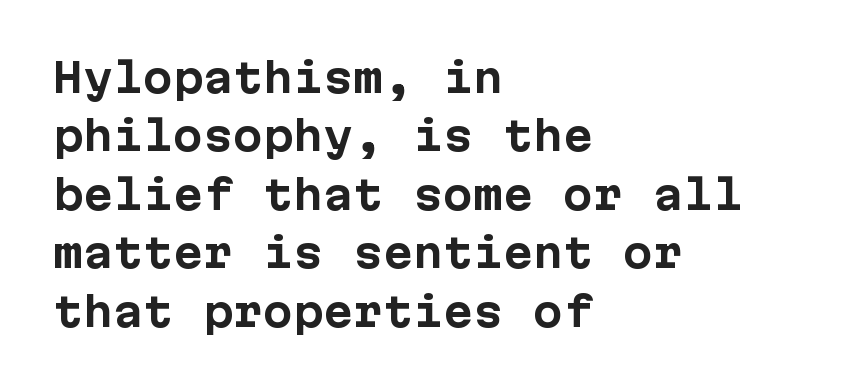
Q: Is the text bold? A: Yes.
Q: Is the text italic (slanted)? A: No, it is upright.
Q: Is the typeface a serif or a sans-serif typeface? A: Sans-serif.
Q: Is the text underlined? A: No.
Q: How is the paragraph aligned? A: Left-aligned.
Q: Is the spacing between letters normal or unusually wide? A: Normal.
Q: Is the spacing between lines tight, normal or loose? A: Normal.
Q: Width (condensed, normal, or wide)? A: Normal.
Q: Stroke contrast? A: Low.
Q: x-height? A: Medium.
